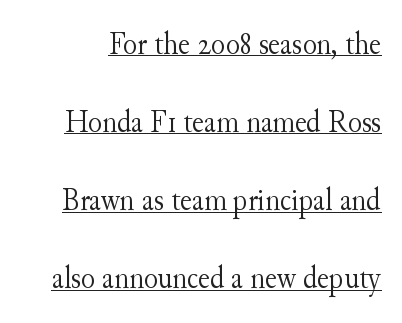
The image shows 32 px light serif type, upright; set loose line spacing (2.44x), normal letter spacing, underlined; medium stroke contrast and a small x-height.
